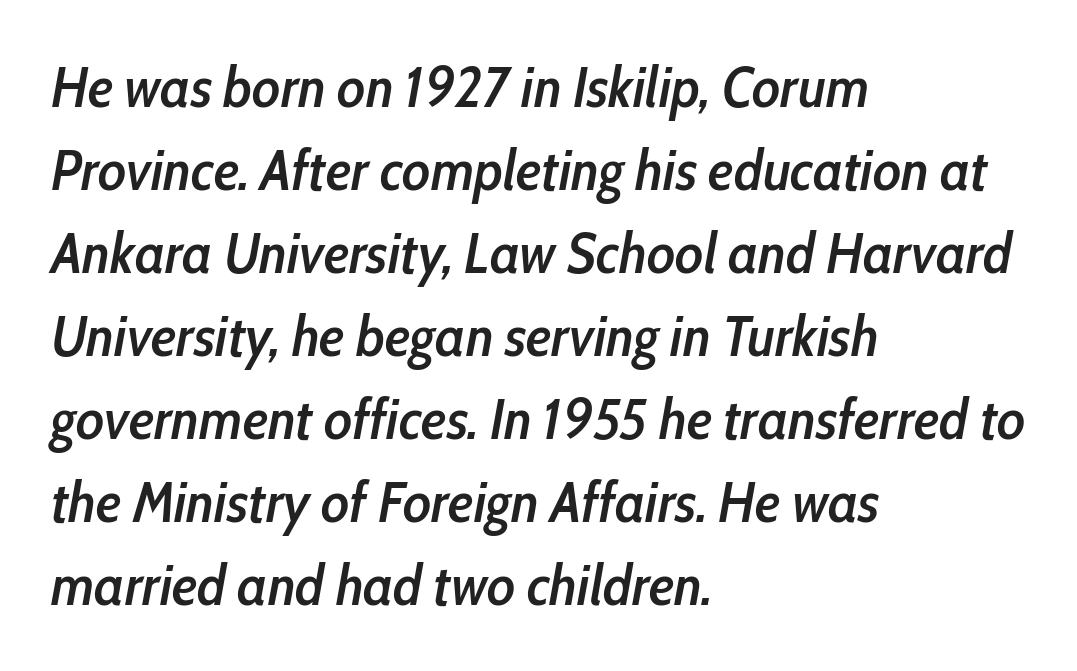
Weight check: semibold — heavier than regular, not quite bold. Unmarked baselines from the first word to the last. Students, note that the glyphs here touch the page at normal intervals. Evenly set lines give the paragraph a standard silhouette. You could not count columns in this text — the font is proportionally spaced.
